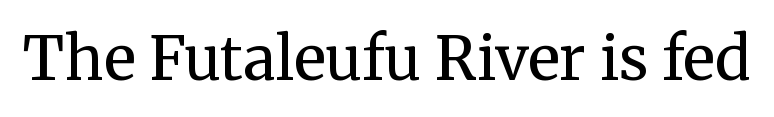
Q: Is the text bold? A: No.
Q: Is the text italic (slanted)? A: No, it is upright.
Q: Is the typeface a serif or a sans-serif typeface? A: Serif.
Q: Is the text underlined? A: No.
Q: Is the spacing between letters normal or unusually wide? A: Normal.
Q: Width (condensed, normal, or wide)? A: Normal.
Q: Stroke contrast? A: Medium.
Q: x-height? A: Medium.
Q: Monospaced? A: No.
